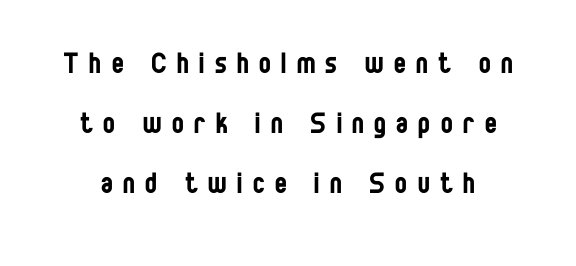
The passage shown is typed in a proportional face where columns would drift. The weight would be labelled regular, book, light, or lighter still. Do the letters lean? They stand straight. No word sits above an underline.
